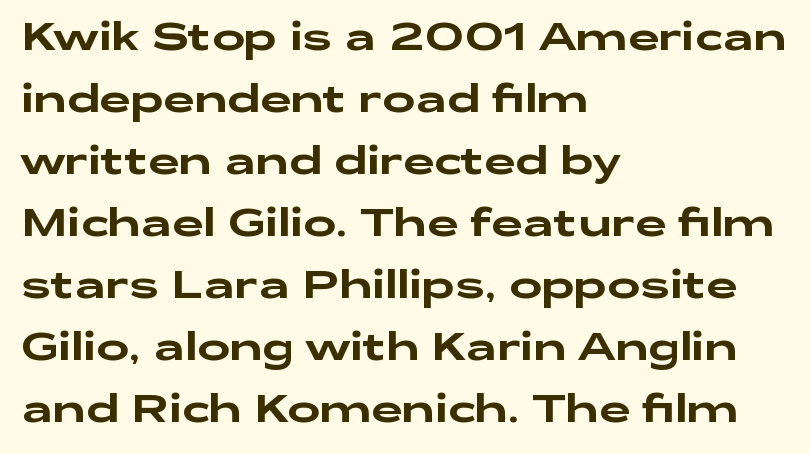
Posture: upright roman. Look at the tracking — it's just the regular setting, nothing added. Has an underline been added? It has not. The face used here is proportionally spaced, like ordinary book or web type.
